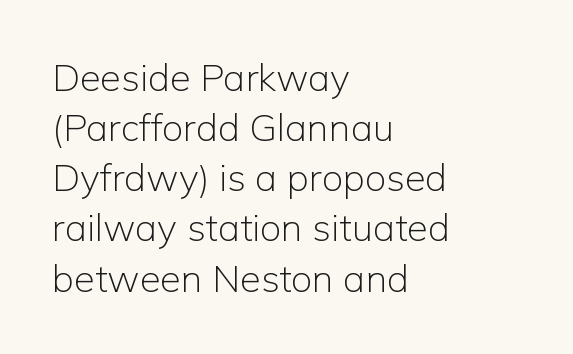
The ragged edge is on the right, which tells us the setting is flush left. Here the designer chose a conventional face with non-uniform glyph widths. This rendering employs a face without finishing strokes, i.e., a sans-serif. Does the lettering tilt? It doesn't — this is upright. Honestly, the row spacing looks completely unremarkable. The space beneath each line is pristine and unruled.
